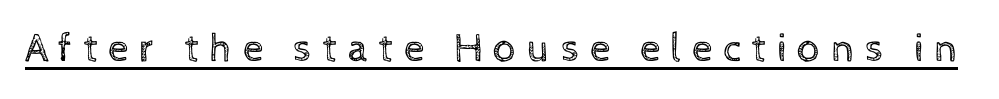
The image shows 41 px regular-weight type, upright; set unusually wide letter spacing (+0.25 em), underlined; a medium x-height.
